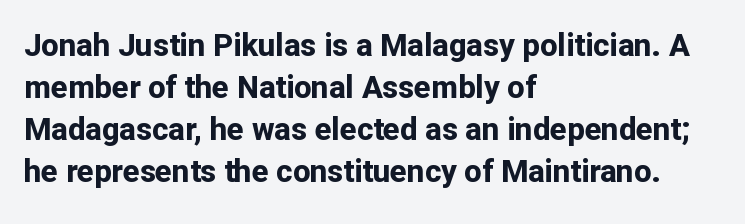
{"serif": "no", "italic": "no", "bold": "yes", "weight": "bold", "width": "normal", "stroke_contrast": "low", "x_height": "medium", "monospaced": "no", "underline": "no", "align": "left", "line_spacing": "normal", "line_spacing_ratio": 1.36, "letter_spacing": "normal", "letter_spacing_em": 0.0, "glyph_px": 31}
